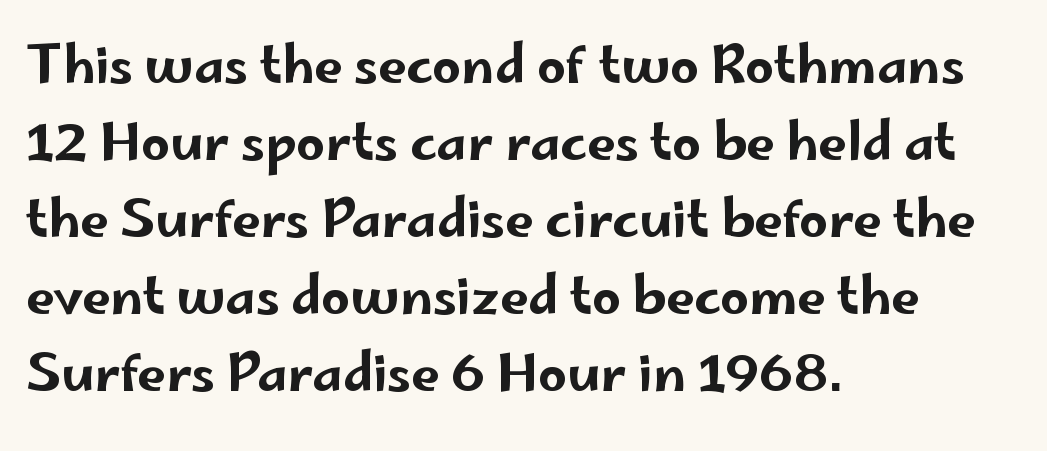
{"serif": "no", "italic": "no", "width": "wide", "stroke_contrast": "low", "x_height": "small", "monospaced": "no", "underline": "no", "align": "left", "line_spacing": "normal", "line_spacing_ratio": 1.51, "letter_spacing": "normal", "letter_spacing_em": 0.0, "glyph_px": 51}
